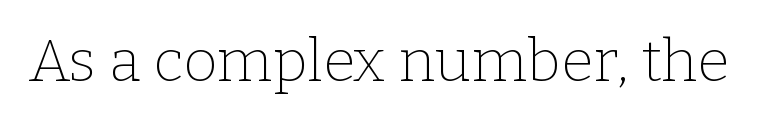
{"serif": "yes", "italic": "no", "bold": "no", "weight": "thin", "width": "normal", "stroke_contrast": "low", "x_height": "medium", "monospaced": "no", "underline": "no", "letter_spacing": "normal", "letter_spacing_em": 0.0, "glyph_px": 59}
